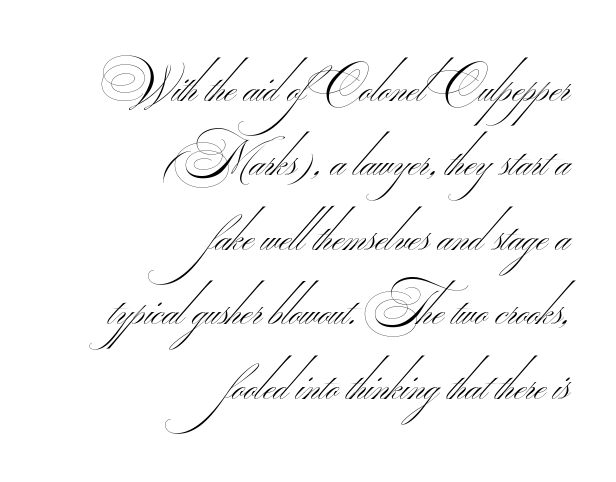
The image shows 49 px thin, wide sans-serif type; set right-aligned, normal line spacing (1.52x), normal letter spacing, not underlined; medium stroke contrast.
